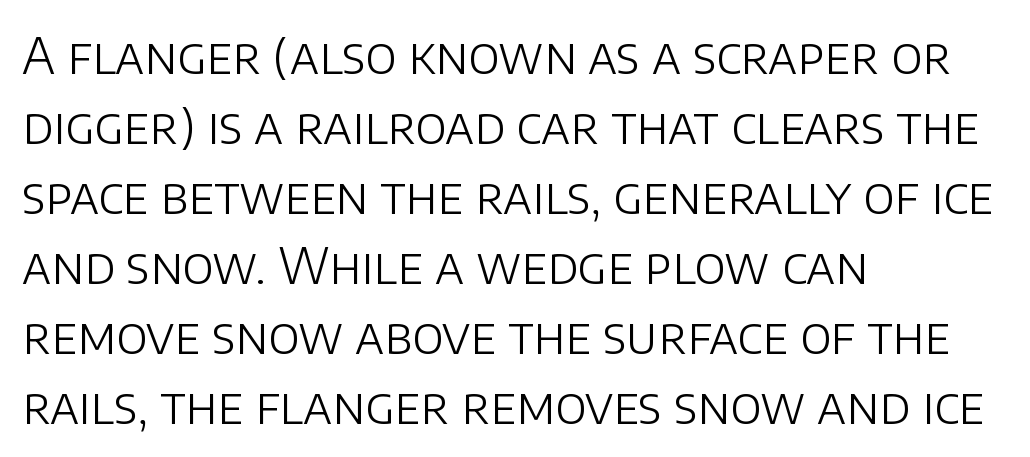
Descenders are the only things crossing below the line. Quick note: not italic, upright. This reads as an unemphasized weight, regular at the heaviest. The setting favours the left margin, as ordinary paragraphs usually do.
